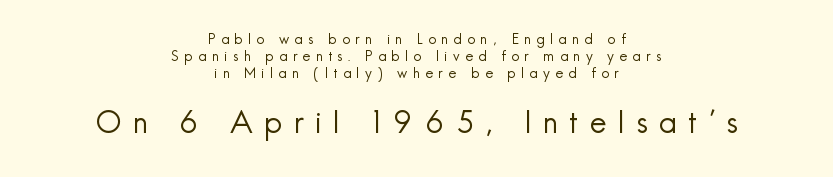
{"serif": "no", "italic": "no", "bold": "no", "weight": "regular", "width": "normal", "x_height": "small", "monospaced": "no", "underline": "no", "align": "center", "line_spacing_ratio": 1.22, "letter_spacing": "wide", "letter_spacing_em": 0.38, "larger_block": "second", "size_ratio": 2.14, "glyph_px": 30}
